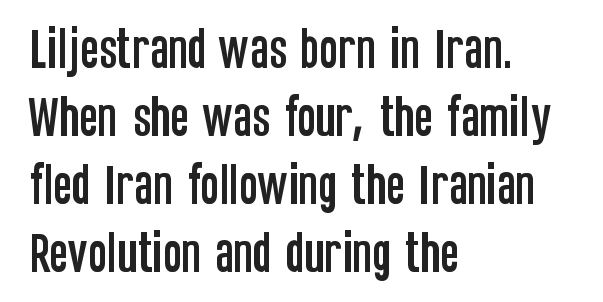
The image shows 45 px condensed sans-serif type, upright; set left-aligned, normal line spacing (1.51x), normal letter spacing, not underlined; low stroke contrast and a large x-height.
